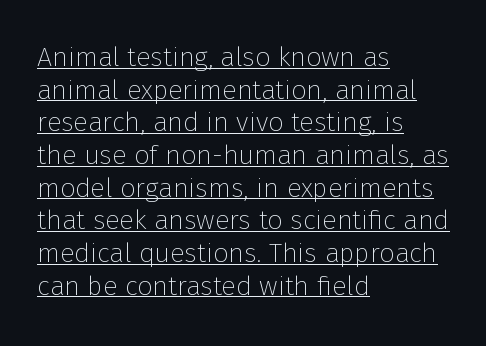
Q: Is the text bold? A: No.
Q: Is the text italic (slanted)? A: No, it is upright.
Q: Is the text underlined? A: Yes.
Q: How is the paragraph aligned? A: Left-aligned.
Q: Is the spacing between letters normal or unusually wide? A: Normal.
